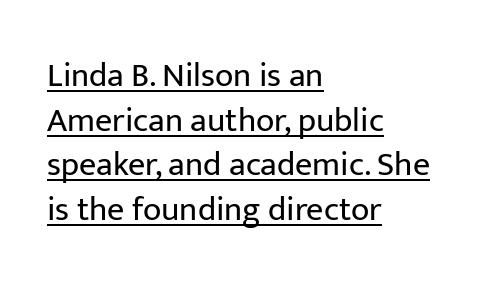
The image shows 34 px regular-weight sans-serif type, upright; set left-aligned, normal line spacing (1.31x), normal letter spacing, underlined; low stroke contrast and a medium x-height.
